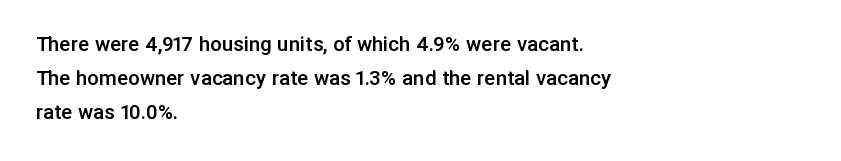
{"italic": "no", "bold": "semi", "underline": "no", "align": "left", "line_spacing": "normal", "line_spacing_ratio": 1.48, "letter_spacing": "normal", "letter_spacing_em": 0.0, "glyph_px": 23}
